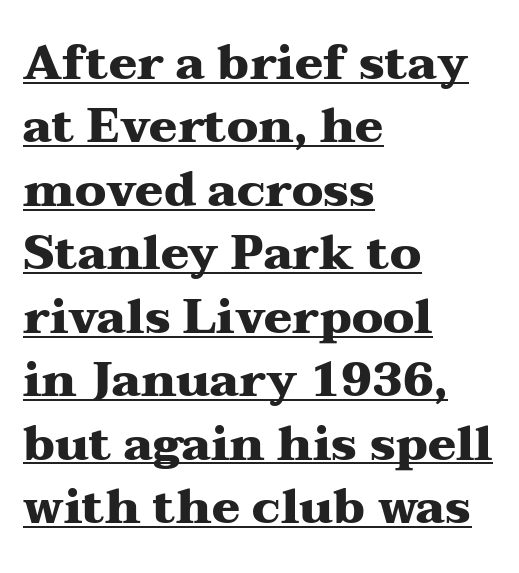
Does the lettering tilt? It doesn't — this is upright. How heavy is the stroke? Heavy — this is a bold. What decoration does the sample have? An underline. Glyph-to-glyph distance matches everyday printed text. The designer went with a serif here, giving each stem small feet.
